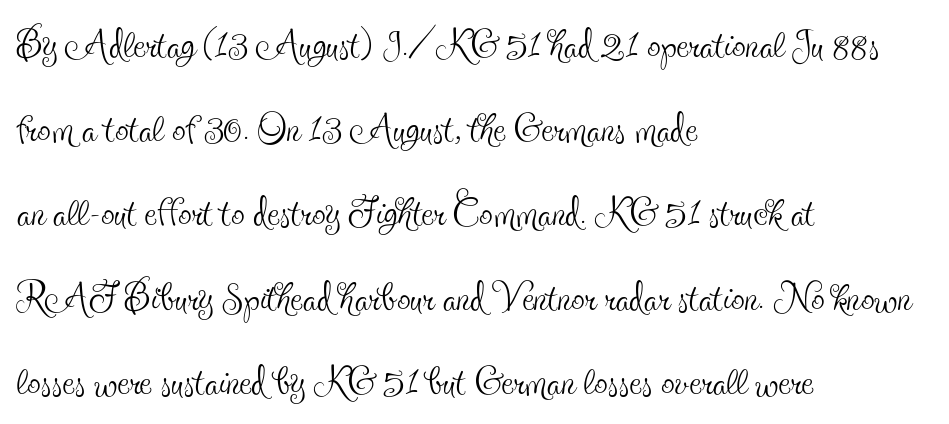
How would I describe the line gaps? Plain and ordinary. The typeface has the unassuming heft of standard copy or less. Nobody drew a line under any word here. The rendering uses natural spacing where letterforms have individual widths.
